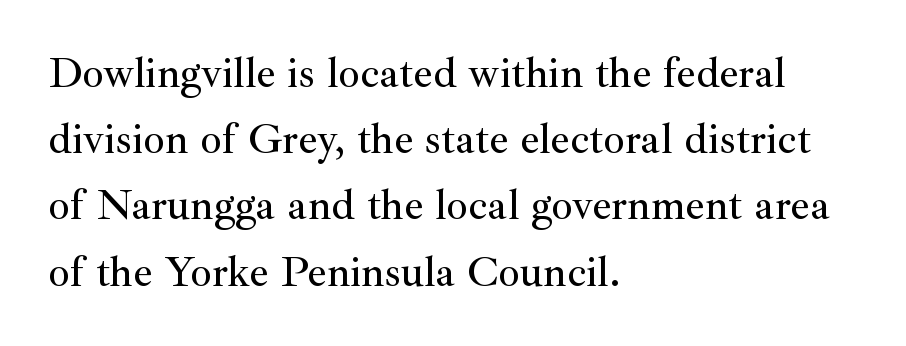
The paragraph has a hard left edge and a soft right edge. The letters advance in unequal steps, a hallmark of proportional type. Serifs: yes, visible at the terminals of the letterforms. The letterforms sit shoulder to shoulder at normal distance. Underlining? Definitely not there. Interline gaps are of average width in this sample.
